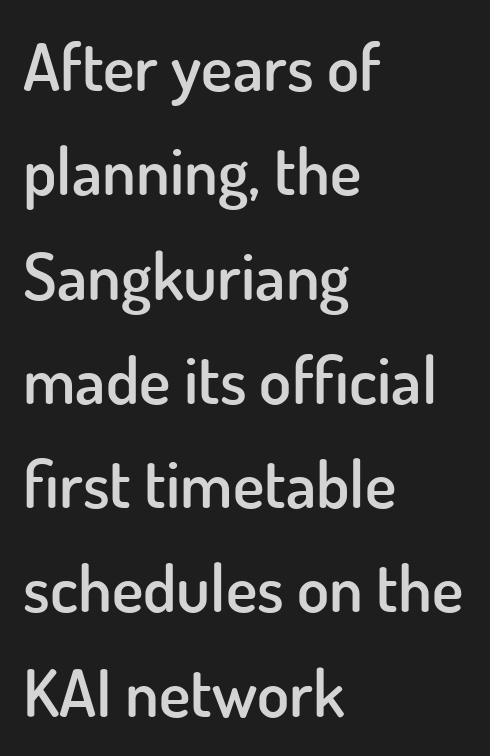
Clear beneath every line of the passage. Italic? Not at all — the glyphs are vertical. Is there much room between lines? A standard amount, neither cramped nor airy. Unlike a traditional serif, this face leaves its strokes unadorned.
